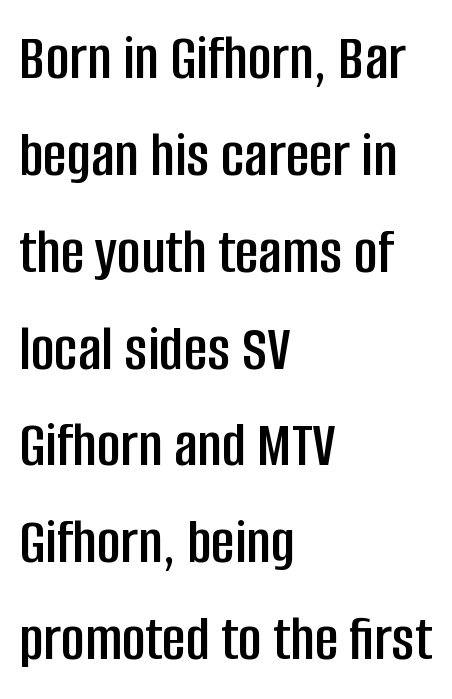
{"serif": "no", "italic": "no", "width": "condensed", "stroke_contrast": "low", "x_height": "large", "monospaced": "no", "underline": "no", "align": "left", "line_spacing": "normal", "line_spacing_ratio": 1.49, "letter_spacing": "normal", "letter_spacing_em": 0.0, "glyph_px": 65}
